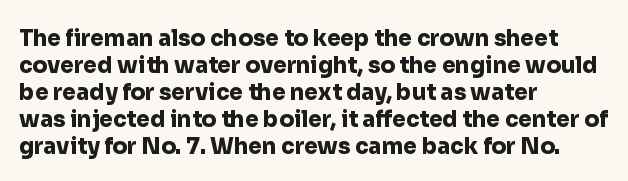
The image shows 22 px bold type, upright; set left-aligned, line spacing 1.23x, normal letter spacing, not underlined.
